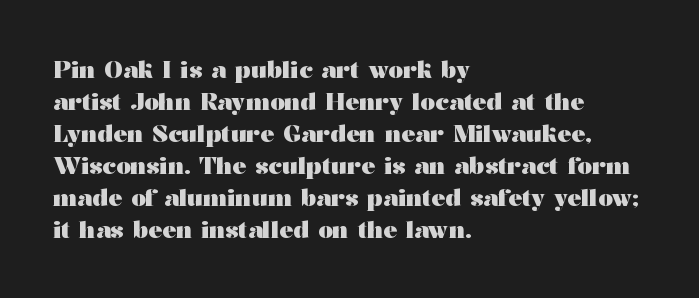
{"italic": "no", "bold": "yes", "underline": "no", "align": "left", "line_spacing": "normal", "line_spacing_ratio": 1.39, "letter_spacing": "normal", "letter_spacing_em": 0.0, "glyph_px": 23}
